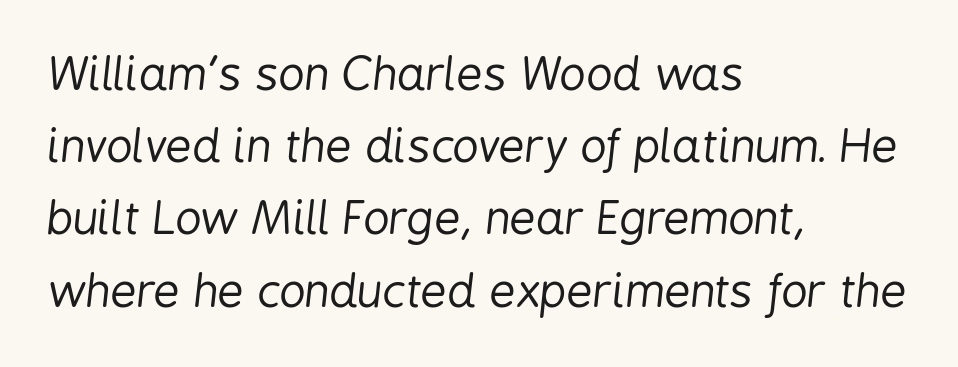
The image shows 46 px regular-weight, condensed type, italic (leaning right); set left-aligned, normal line spacing (1.57x), normal letter spacing, not underlined; low stroke contrast and a medium x-height.
